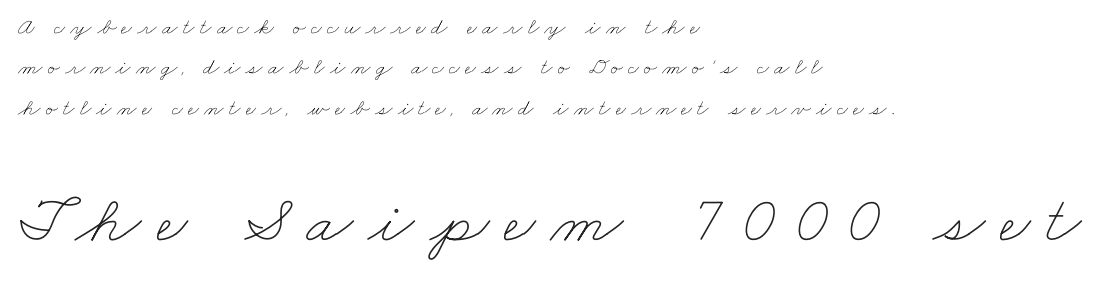
Q: Is the text bold? A: No.
Q: Is the text underlined? A: No.
Q: How is the paragraph aligned? A: Left-aligned.
Q: Is the spacing between letters normal or unusually wide? A: Unusually wide.
Q: Which block of text is set in a larger size, the first (top) or the second (bottom)? A: The second (bottom) one.
Q: Width (condensed, normal, or wide)? A: Wide.
Q: Stroke contrast? A: Low.
Q: x-height? A: Small.
Q: Monospaced? A: No.
